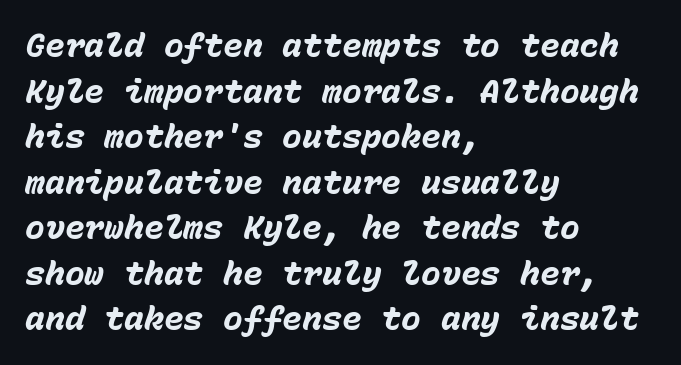
Q: Is the text bold? A: Yes.
Q: Is the text italic (slanted)? A: Yes, it leans right by about 15 degrees.
Q: Is the text underlined? A: No.
Q: How is the paragraph aligned? A: Left-aligned.
Q: Is the spacing between letters normal or unusually wide? A: Normal.
Q: Is the spacing between lines tight, normal or loose? A: Normal.
Q: Width (condensed, normal, or wide)? A: Normal.
Q: Stroke contrast? A: Low.
Q: x-height? A: Medium.
Q: Monospaced? A: Yes.
